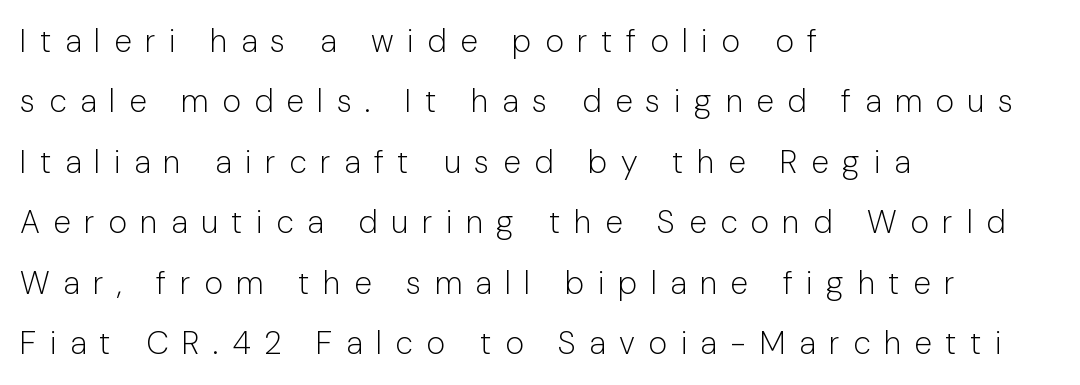
{"serif": "no", "italic": "no", "bold": "no", "weight": "light", "width": "normal", "stroke_contrast": "low", "x_height": "medium", "monospaced": "no", "underline": "no", "align": "left", "line_spacing_ratio": 1.89, "letter_spacing": "wide", "letter_spacing_em": 0.42, "glyph_px": 32}
